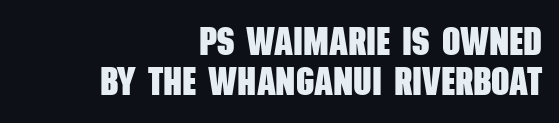
The ragged edge is on the left, which tells us the setting is flush right. The passage shown is emphatically bold. The letters sit at their default tracking, neither squeezed nor spread. Are there feet on the stems? There aren't — it's a sans. You could barely slide anything between these rows.
